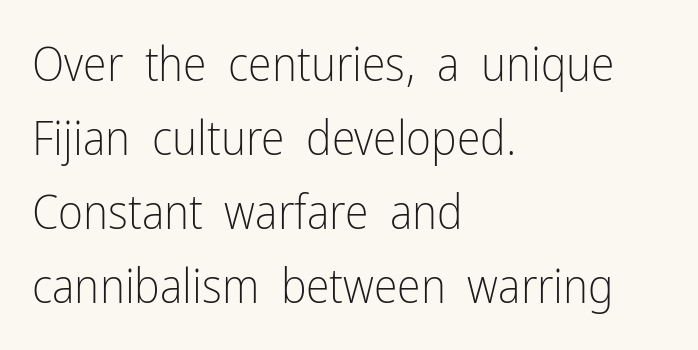
{"serif": "no", "italic": "no", "bold": "no", "weight": "light", "width": "condensed", "stroke_contrast": "low", "x_height": "medium", "monospaced": "no", "underline": "no", "align": "left", "line_spacing": "normal", "line_spacing_ratio": 1.54, "letter_spacing": "normal", "letter_spacing_em": 0.0, "glyph_px": 48}
